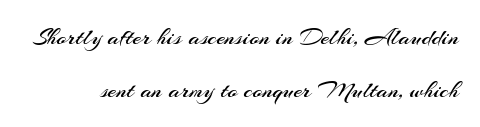
{"bold": "no", "underline": "no", "line_spacing": "loose", "line_spacing_ratio": 2.12, "letter_spacing": "normal", "letter_spacing_em": 0.0, "glyph_px": 25}
